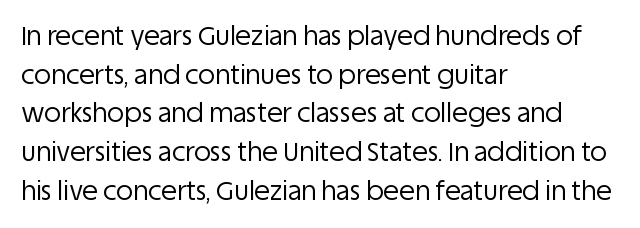
Q: Is the text bold? A: No.
Q: Is the text italic (slanted)? A: No, it is upright.
Q: Is the text underlined? A: No.
Q: How is the paragraph aligned? A: Left-aligned.
Q: Is the spacing between letters normal or unusually wide? A: Normal.
Q: Is the spacing between lines tight, normal or loose? A: Normal.
